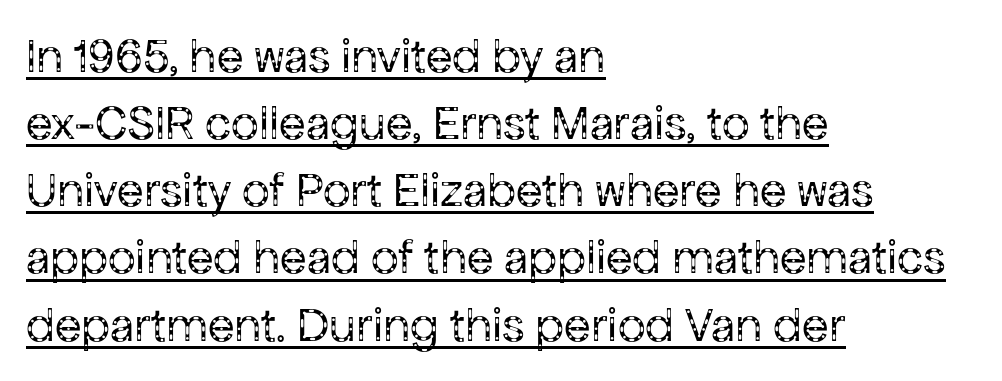
{"serif": "no", "italic": "no", "bold": "no", "weight": "regular", "width": "normal", "stroke_contrast": "low", "x_height": "medium", "monospaced": "no", "underline": "yes", "align": "left", "line_spacing": "normal", "line_spacing_ratio": 1.37, "letter_spacing": "normal", "letter_spacing_em": 0.0, "glyph_px": 49}
